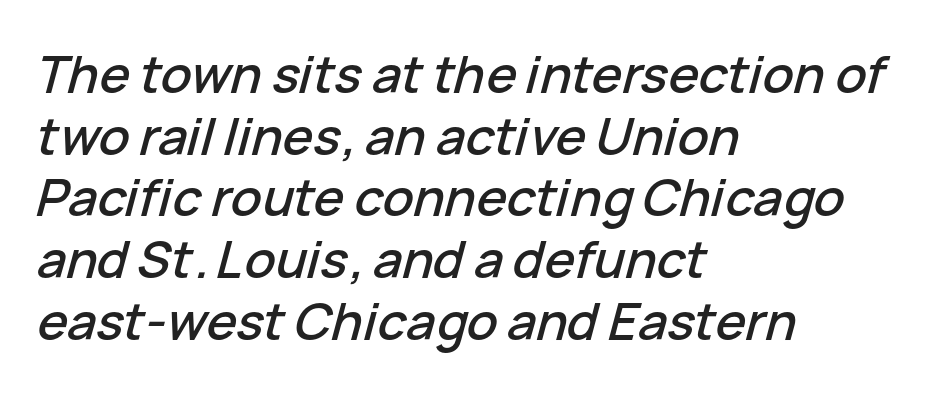
The typesetter chose a ragged-right arrangement here. Each letter keeps its own natural width here, so spacing adapts to shape. Honestly, there is no underline to notice here at all. Observe the ordinary spacing: letters are neighbours, not strangers. Italic? Definitely — the glyphs are oblique.
